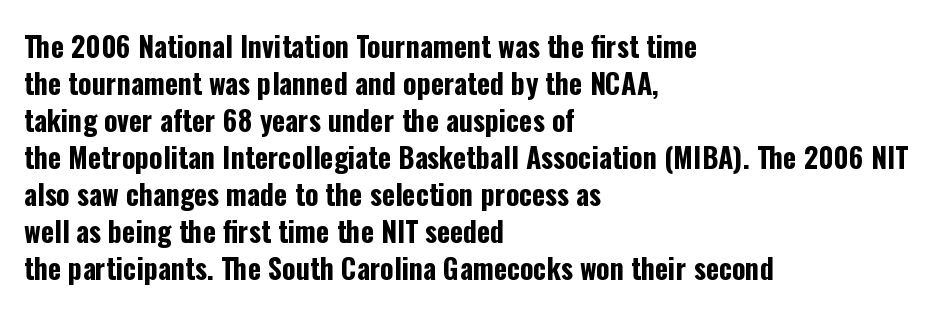
Is this a fixed-width face? No — the glyphs have proportional, varying widths. The gaps between neighbouring characters are ordinary and unremarkable. Italic: no, the glyphs are upright roman. The gap between lines stays unmarked. If you measured baseline to baseline, you'd find a middling distance. This is sans-serif lettering, the kind often seen on screens and signage.
